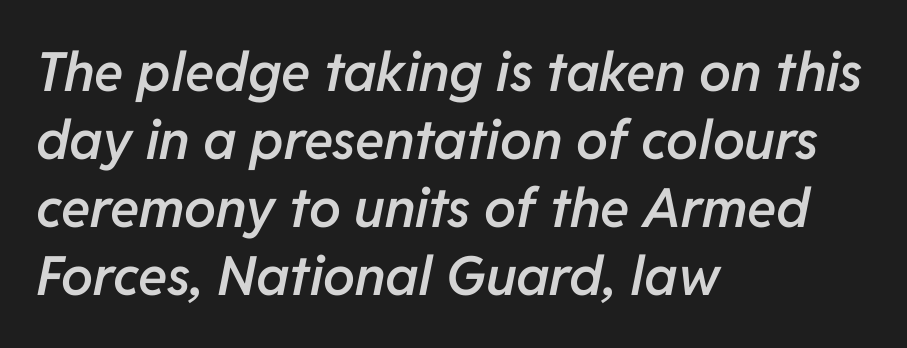
The image shows 54 px semibold type, italic (leaning right); set left-aligned, normal line spacing (1.26x), normal letter spacing, not underlined; low stroke contrast and a medium x-height.
